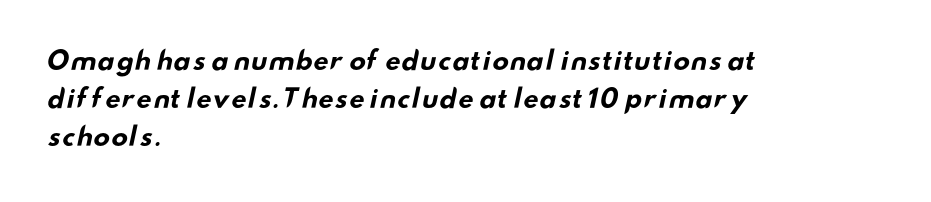
{"bold": "yes", "underline": "no", "align": "left", "line_spacing": "normal", "line_spacing_ratio": 1.52, "letter_spacing": "normal", "letter_spacing_em": 0.0, "glyph_px": 25}
